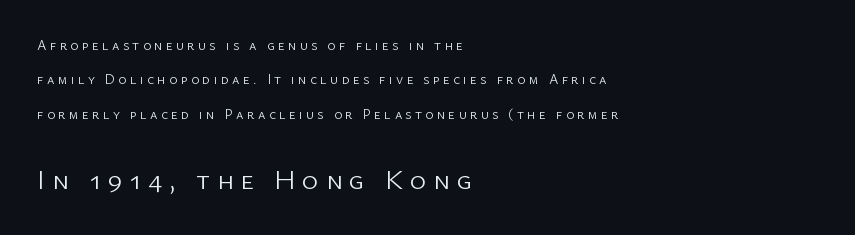
Q: Is the text bold? A: No.
Q: Is the text italic (slanted)? A: No, it is upright.
Q: Is the typeface a serif or a sans-serif typeface? A: Sans-serif.
Q: Is the text underlined? A: No.
Q: How is the paragraph aligned? A: Left-aligned.
Q: Is the spacing between letters normal or unusually wide? A: Unusually wide.
Q: Is the spacing between lines tight, normal or loose? A: Loose.
Q: Which block of text is set in a larger size, the first (top) or the second (bottom)? A: The second (bottom) one.
Q: Width (condensed, normal, or wide)? A: Normal.
Q: Stroke contrast? A: Low.
Q: x-height? A: Medium.
Q: Monospaced? A: No.
